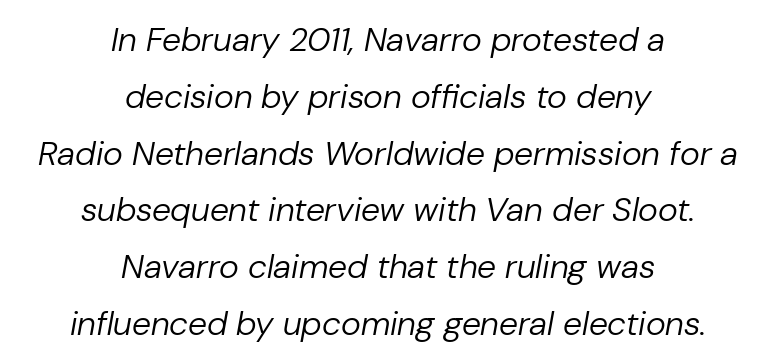
Q: Is the text bold? A: No.
Q: Is the text italic (slanted)? A: Yes, it leans right by about 10 degrees.
Q: Is the text underlined? A: No.
Q: How is the paragraph aligned? A: Centered.
Q: Is the spacing between letters normal or unusually wide? A: Normal.
Q: Is the spacing between lines tight, normal or loose? A: Normal.
Q: Width (condensed, normal, or wide)? A: Normal.
Q: Stroke contrast? A: Low.
Q: x-height? A: Medium.
Q: Monospaced? A: No.
